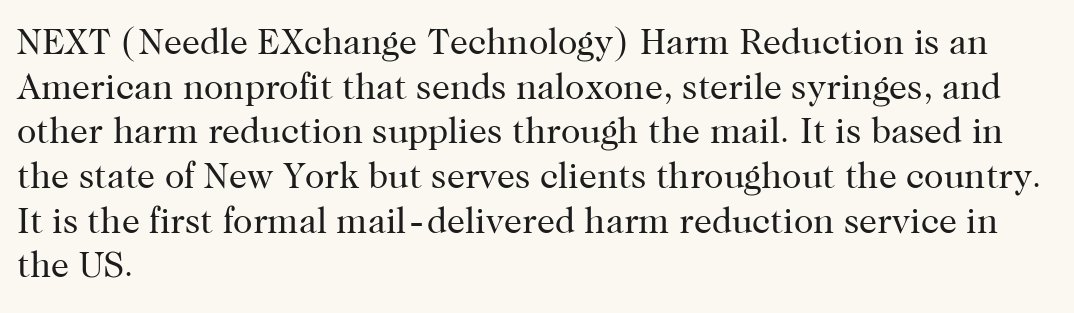
Stroke terminals: seriffed. Is the stroke heavy? The answer is a plain regular-or-lighter. Caption: multi-line text, flush left, ragged right. Characters remain perfectly vertical along every line. No word sits above an underline.
